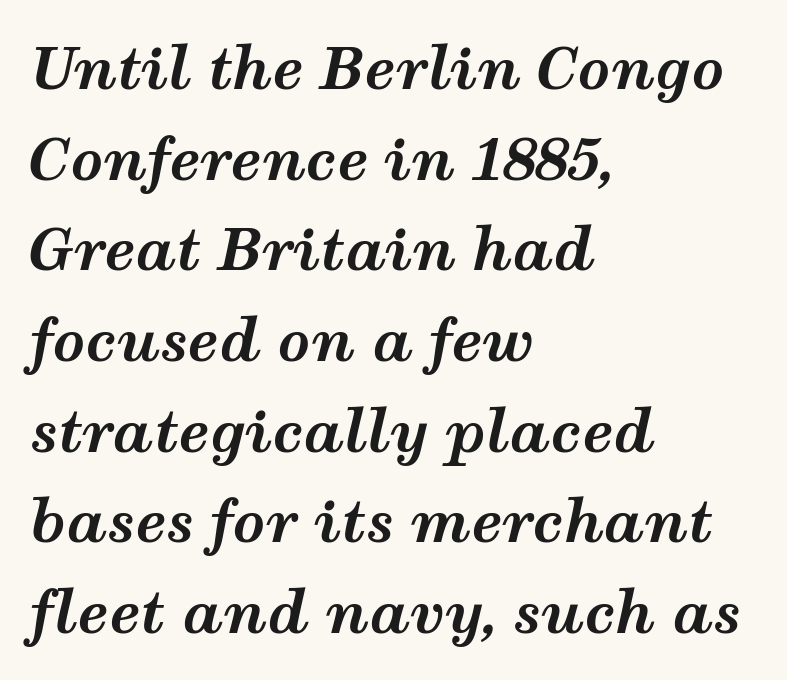
{"italic": "yes", "lean": "right", "slant_degrees": 12, "bold": "yes", "weight": "bold", "width": "wide", "stroke_contrast": "medium", "x_height": "medium", "monospaced": "no", "underline": "no", "align": "left", "line_spacing": "normal", "line_spacing_ratio": 1.59, "letter_spacing": "normal", "letter_spacing_em": 0.0, "glyph_px": 57}
